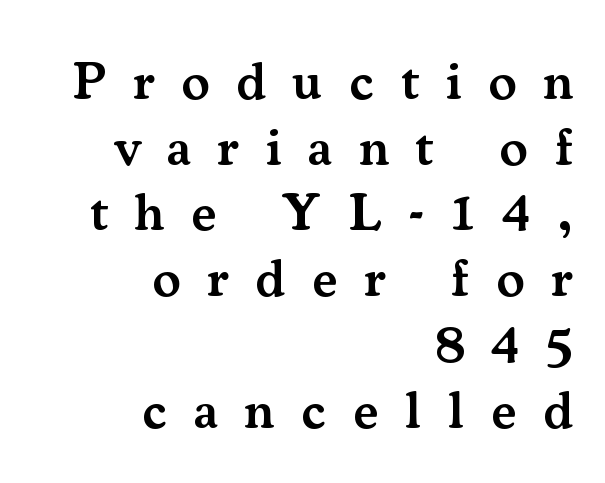
The image shows 53 px semibold serif type, upright; set right-aligned, line spacing 1.24x, unusually wide letter spacing (+0.5 em), not underlined; medium stroke contrast and a small x-height.
